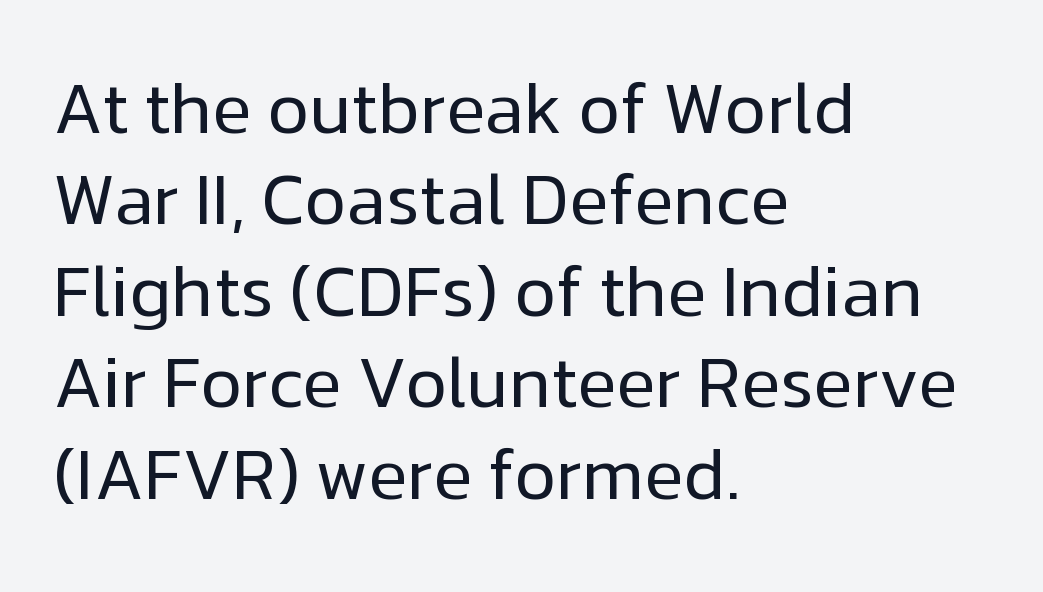
Q: Is the text bold? A: No.
Q: Is the text italic (slanted)? A: No, it is upright.
Q: Is the typeface a serif or a sans-serif typeface? A: Sans-serif.
Q: Is the text underlined? A: No.
Q: How is the paragraph aligned? A: Left-aligned.
Q: Is the spacing between letters normal or unusually wide? A: Normal.
Q: Is the spacing between lines tight, normal or loose? A: Normal.
Q: Width (condensed, normal, or wide)? A: Normal.
Q: Stroke contrast? A: Low.
Q: x-height? A: Medium.
Q: Monospaced? A: No.
